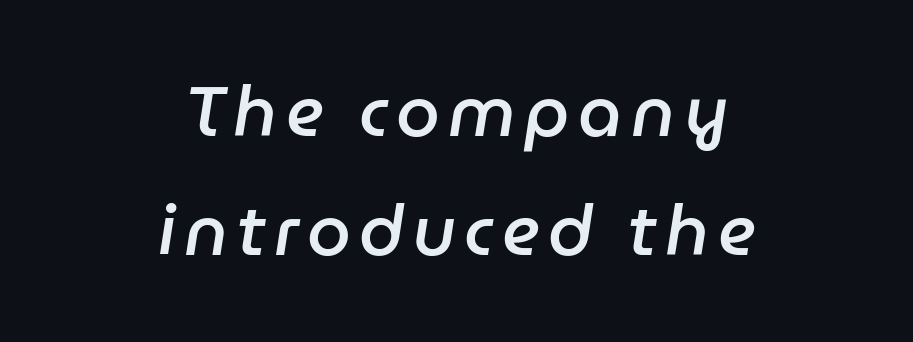
How would I describe the line gaps? Plain and ordinary. These lines stack symmetrically, like a column narrowing and widening about its center. The rendering uses a semibold face; strokes are thickened but not to full bold. Nobody drew a line under any word here.
